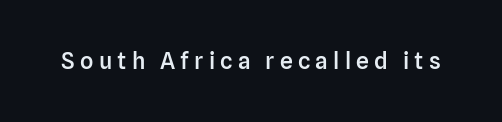
Q: Is the text bold? A: Semi-bold.
Q: Is the text italic (slanted)? A: No, it is upright.
Q: Is the text underlined? A: No.
Q: Is the spacing between letters normal or unusually wide? A: Unusually wide.
